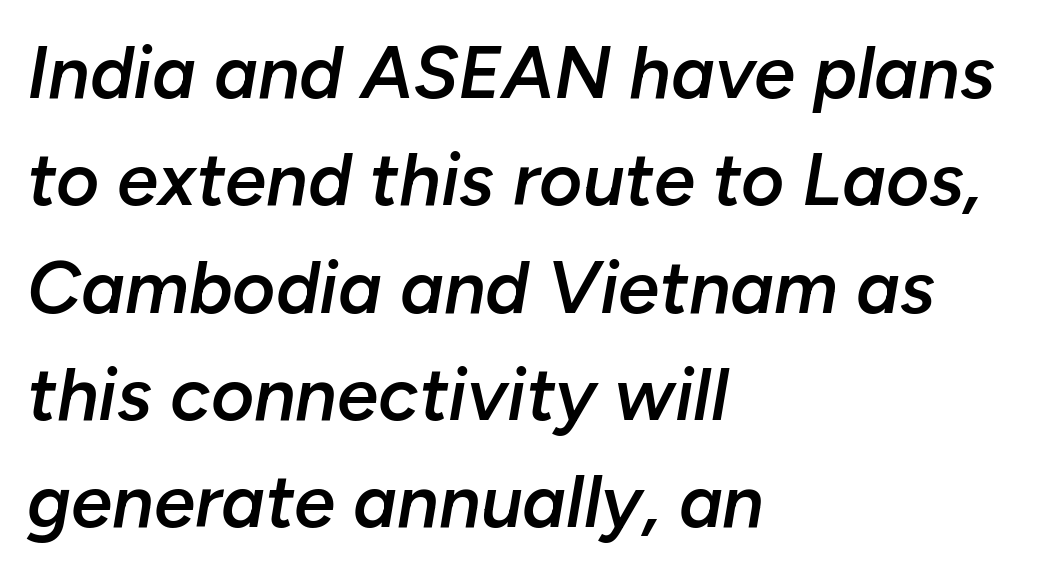
Q: Is the text bold? A: Semi-bold.
Q: Is the text italic (slanted)? A: Yes, it leans right by about 10 degrees.
Q: Is the text underlined? A: No.
Q: How is the paragraph aligned? A: Left-aligned.
Q: Is the spacing between letters normal or unusually wide? A: Normal.
Q: Is the spacing between lines tight, normal or loose? A: Normal.
Q: Width (condensed, normal, or wide)? A: Normal.
Q: Stroke contrast? A: Low.
Q: x-height? A: Medium.
Q: Monospaced? A: No.
